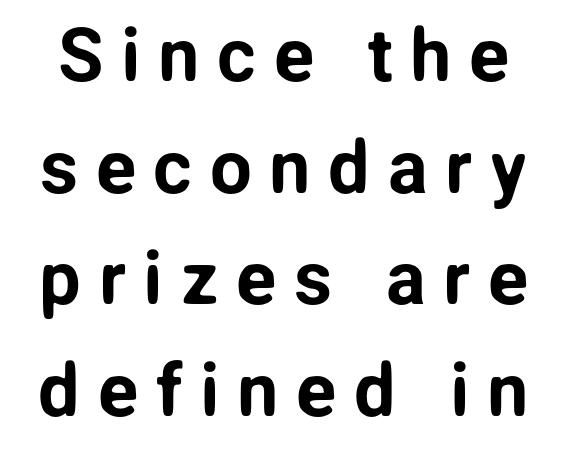
{"serif": "no", "italic": "no", "width": "normal", "stroke_contrast": "low", "x_height": "medium", "monospaced": "no", "underline": "no", "line_spacing": "normal", "line_spacing_ratio": 1.51, "letter_spacing": "wide", "letter_spacing_em": 0.24, "glyph_px": 74}
